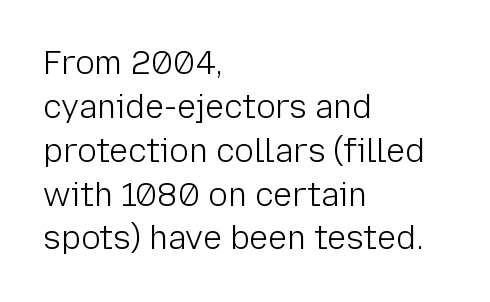
Q: Is the text bold? A: No.
Q: Is the text italic (slanted)? A: No, it is upright.
Q: Is the typeface a serif or a sans-serif typeface? A: Sans-serif.
Q: Is the text underlined? A: No.
Q: How is the paragraph aligned? A: Left-aligned.
Q: Is the spacing between letters normal or unusually wide? A: Normal.
Q: Is the spacing between lines tight, normal or loose? A: Normal.
Q: Width (condensed, normal, or wide)? A: Normal.
Q: Stroke contrast? A: Low.
Q: x-height? A: Medium.
Q: Monospaced? A: No.
